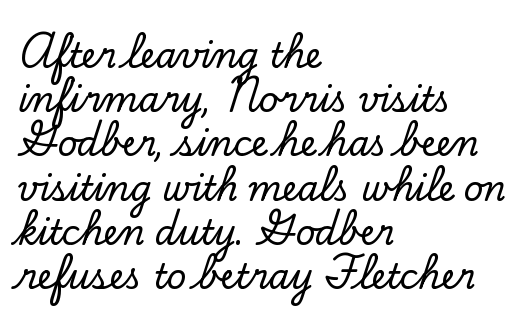
{"serif": "yes", "width": "normal", "stroke_contrast": "low", "x_height": "small", "monospaced": "no", "underline": "no", "align": "left", "line_spacing": "normal", "line_spacing_ratio": 1.3, "letter_spacing": "normal", "letter_spacing_em": 0.0, "glyph_px": 34}
